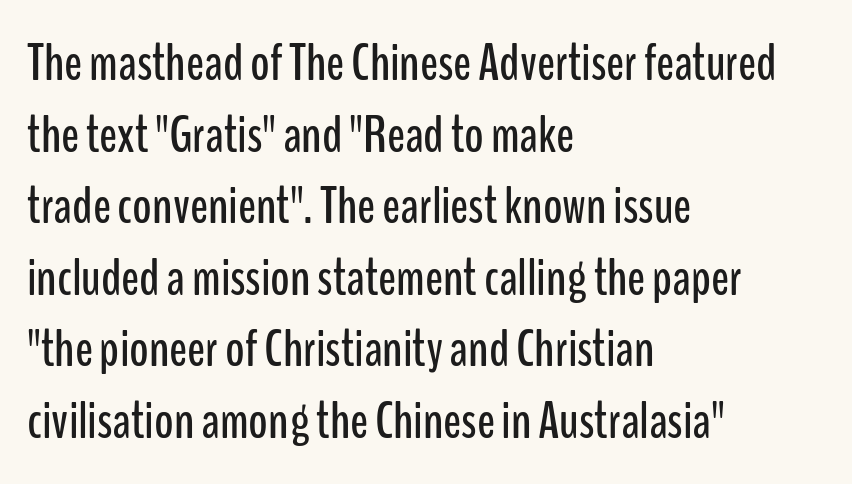
{"serif": "no", "italic": "no", "width": "condensed", "stroke_contrast": "low", "x_height": "medium", "monospaced": "no", "underline": "no", "align": "left", "line_spacing": "normal", "line_spacing_ratio": 1.35, "letter_spacing": "normal", "letter_spacing_em": 0.0, "glyph_px": 53}
